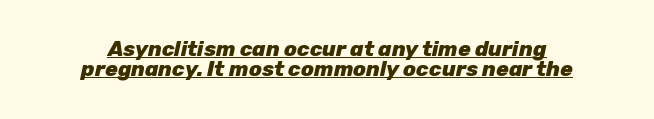
Q: Is the text bold? A: Yes.
Q: Is the text italic (slanted)? A: Yes, it leans right by about 12 degrees.
Q: Is the text underlined? A: Yes.
Q: How is the paragraph aligned? A: Centered.
Q: Is the spacing between letters normal or unusually wide? A: Normal.
Q: Is the spacing between lines tight, normal or loose? A: Tight.
